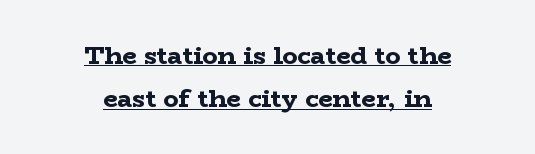
This sample carries an underscore along the baseline area. In terms of letterspacing, this is plain default setting. On the weight axis this lands at bold, roughly 700. The type sits square on the baseline with zero lean.
